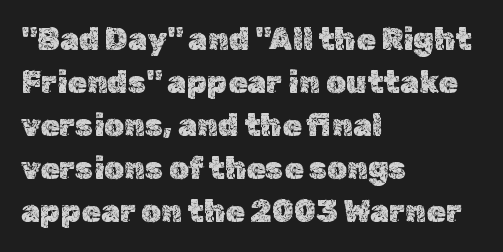
The image shows 31 px text type, upright; set left-aligned, normal line spacing (1.39x), normal letter spacing, not underlined; a medium x-height.
